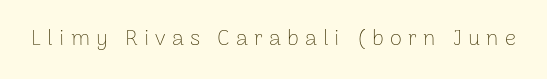
Short note: letters widely spaced. Does the lettering tilt? It doesn't — this is upright. The words here are not underlined. Weight: not bold — regular or lighter.
